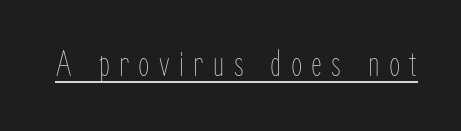
Q: Is the text bold? A: No.
Q: Is the text italic (slanted)? A: No, it is upright.
Q: Is the text underlined? A: Yes.
Q: Is the spacing between letters normal or unusually wide? A: Unusually wide.
Q: Width (condensed, normal, or wide)? A: Condensed.
Q: Stroke contrast? A: Low.
Q: x-height? A: Medium.
Q: Monospaced? A: No.
